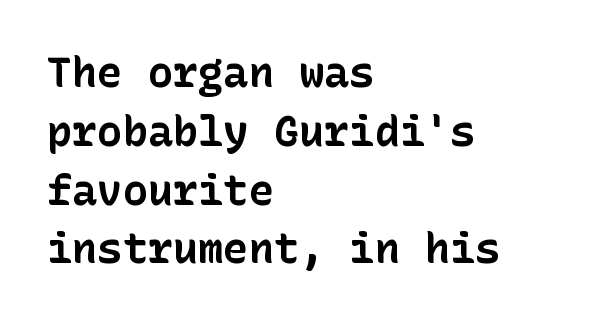
Q: Is the text bold? A: Yes.
Q: Is the text italic (slanted)? A: No, it is upright.
Q: Is the typeface a serif or a sans-serif typeface? A: Sans-serif.
Q: Is the text underlined? A: No.
Q: How is the paragraph aligned? A: Left-aligned.
Q: Is the spacing between letters normal or unusually wide? A: Normal.
Q: Is the spacing between lines tight, normal or loose? A: Normal.
Q: Width (condensed, normal, or wide)? A: Normal.
Q: Stroke contrast? A: Low.
Q: x-height? A: Medium.
